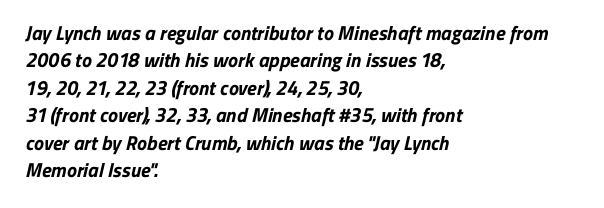
Q: Is the text bold? A: Yes.
Q: Is the text underlined? A: No.
Q: How is the paragraph aligned? A: Left-aligned.
Q: Is the spacing between letters normal or unusually wide? A: Normal.
Q: Is the spacing between lines tight, normal or loose? A: Normal.
